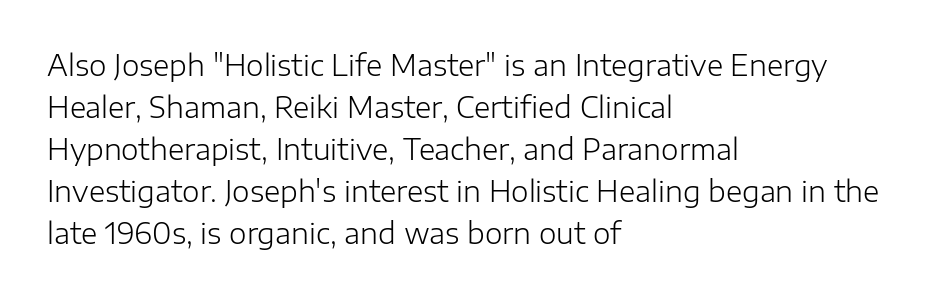
Q: Is the text bold? A: No.
Q: Is the text italic (slanted)? A: No, it is upright.
Q: Is the typeface a serif or a sans-serif typeface? A: Sans-serif.
Q: Is the text underlined? A: No.
Q: How is the paragraph aligned? A: Left-aligned.
Q: Is the spacing between letters normal or unusually wide? A: Normal.
Q: Is the spacing between lines tight, normal or loose? A: Normal.
Q: Width (condensed, normal, or wide)? A: Normal.
Q: Stroke contrast? A: Low.
Q: x-height? A: Medium.
Q: Monospaced? A: No.
